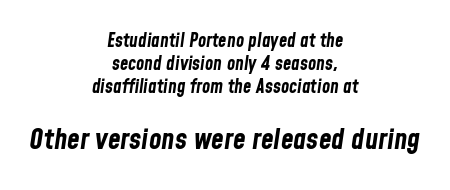
{"italic": "yes", "lean": "right", "slant_degrees": 8, "bold": "yes", "weight": "bold", "width": "condensed", "stroke_contrast": "low", "x_height": "medium", "monospaced": "no", "underline": "no", "align": "center", "line_spacing_ratio": 1.21, "letter_spacing": "normal", "letter_spacing_em": 0.0, "larger_block": "second", "size_ratio": 1.53, "glyph_px": 29}
